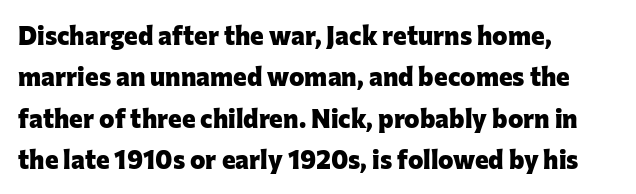
The image shows 26 px bold type, upright; set left-aligned, normal line spacing (1.59x), normal letter spacing, not underlined.
